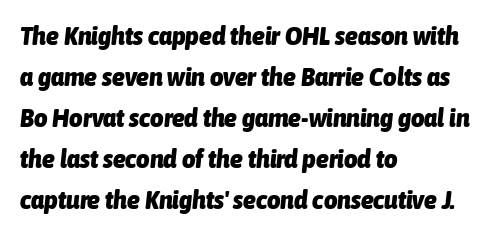
Q: Is the text bold? A: Yes.
Q: Is the text italic (slanted)? A: Yes, it leans right by about 6 degrees.
Q: Is the text underlined? A: No.
Q: How is the paragraph aligned? A: Left-aligned.
Q: Is the spacing between letters normal or unusually wide? A: Normal.
Q: Is the spacing between lines tight, normal or loose? A: Normal.
